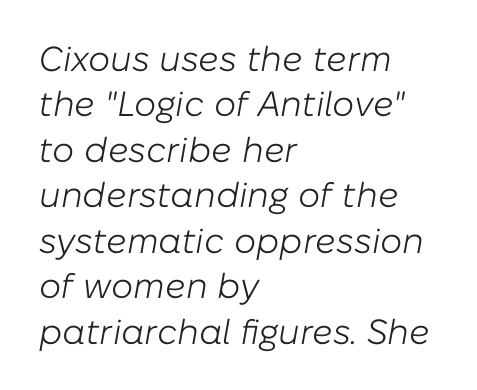
The image shows 35 px light type, italic (leaning right); set left-aligned, normal line spacing (1.3x), normal letter spacing, not underlined; low stroke contrast and a medium x-height.
